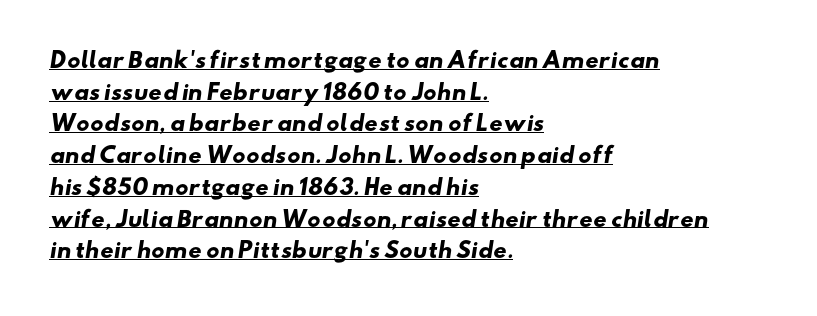
Q: Is the text bold? A: Yes.
Q: Is the text underlined? A: Yes.
Q: How is the paragraph aligned? A: Left-aligned.
Q: Is the spacing between letters normal or unusually wide? A: Normal.
Q: Is the spacing between lines tight, normal or loose? A: Normal.
